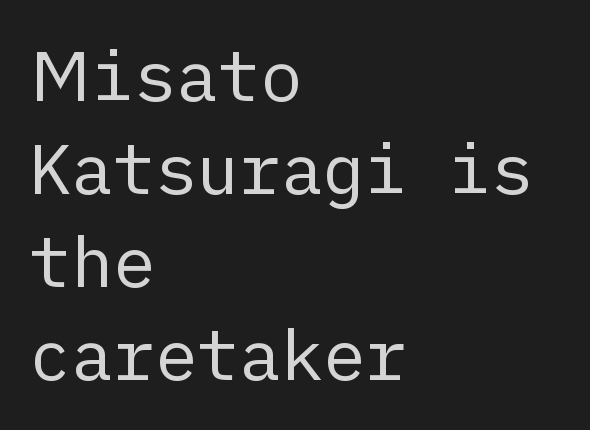
Every character sits straight up, as roman type does. Casual observation: everything's shoved over to the left. Quick note: underline off. The strokes carry an ordinary text weight at most. The characters display no serif detailing; their extremities are plain. Caption: standard tracking, unaltered.
